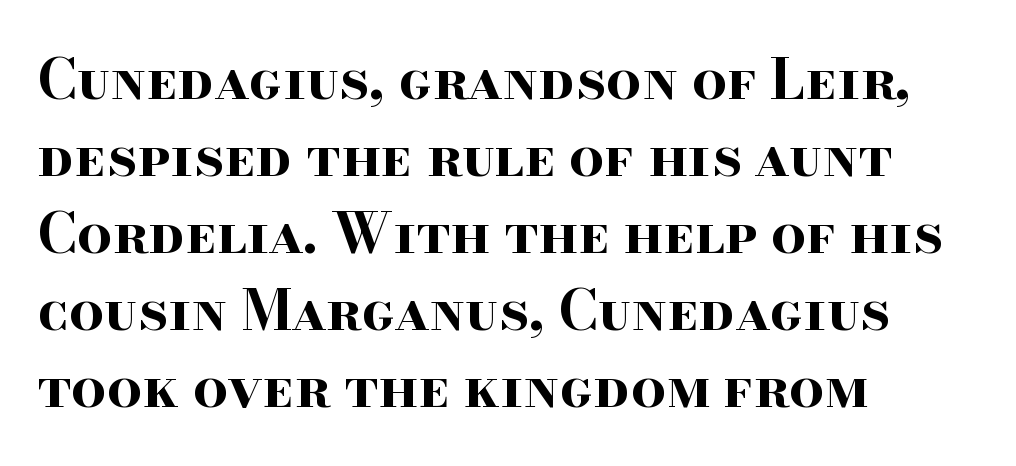
Just letters on the line, the space beneath them empty. Character widths vary here, with narrow letters taking less room than wide ones. This rendering employs a face with finishing strokes, i.e., a serif. Interline gaps are of average width in this sample. Which margin do the lines hug? The left one — the right edge is uneven. This rendering leaves character spacing at its baseline value.
